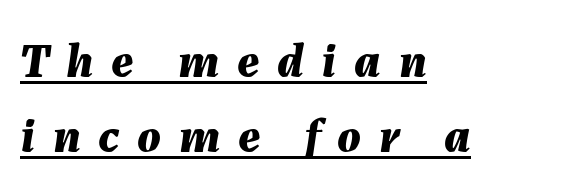
{"italic": "yes", "lean": "right", "slant_degrees": 7, "bold": "yes", "weight": "bold", "width": "normal", "stroke_contrast": "medium", "x_height": "medium", "monospaced": "no", "underline": "yes", "align": "left", "line_spacing": "normal", "line_spacing_ratio": 1.53, "letter_spacing": "wide", "letter_spacing_em": 0.36, "glyph_px": 49}
